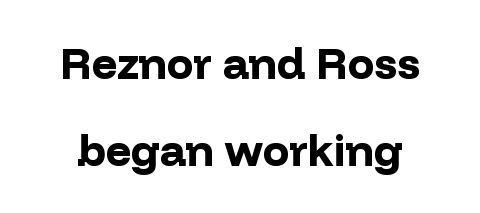
The image shows 44 px bold sans-serif type, upright; set loose line spacing (1.98x), normal letter spacing, not underlined; low stroke contrast and a medium x-height.
